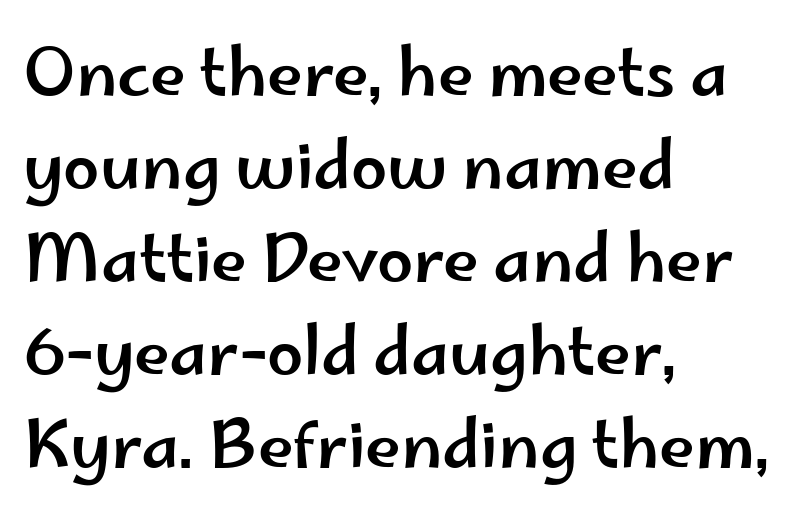
Q: Is the text italic (slanted)? A: No, it is upright.
Q: Is the typeface a serif or a sans-serif typeface? A: Sans-serif.
Q: Is the text underlined? A: No.
Q: How is the paragraph aligned? A: Left-aligned.
Q: Is the spacing between letters normal or unusually wide? A: Normal.
Q: Is the spacing between lines tight, normal or loose? A: Normal.
Q: Width (condensed, normal, or wide)? A: Wide.
Q: Stroke contrast? A: Low.
Q: x-height? A: Small.
Q: Monospaced? A: No.
